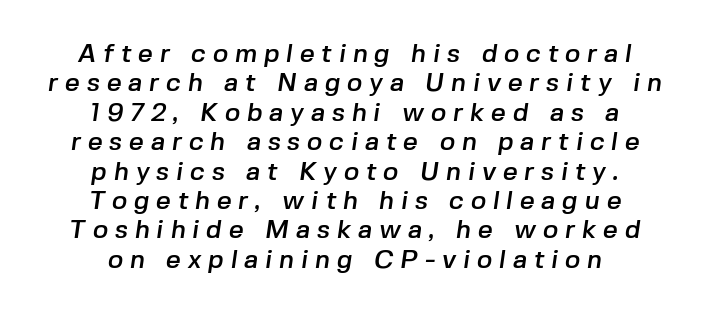
Letters rest on an invisible, unmarked baseline. Alignment: centered. The passage shown stacks its lines with hardly any gap. Loose tracking; the words dissolve into strings of separated letters.
